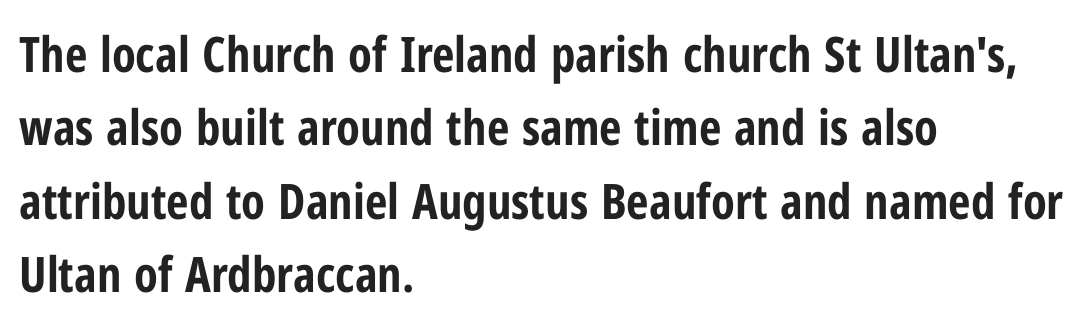
The rendering uses a bold face; every stroke is thick and dark. Does the leading feel generous? No, just average. A typesetter would call this zero additional tracking. The letters stand straight up with perfectly vertical stems. In terms of letterform style, serifs are entirely absent.
